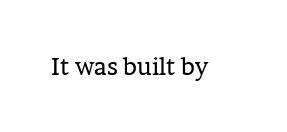
Q: Is the text bold? A: No.
Q: Is the text italic (slanted)? A: No, it is upright.
Q: Is the text underlined? A: No.
Q: Is the spacing between letters normal or unusually wide? A: Normal.
